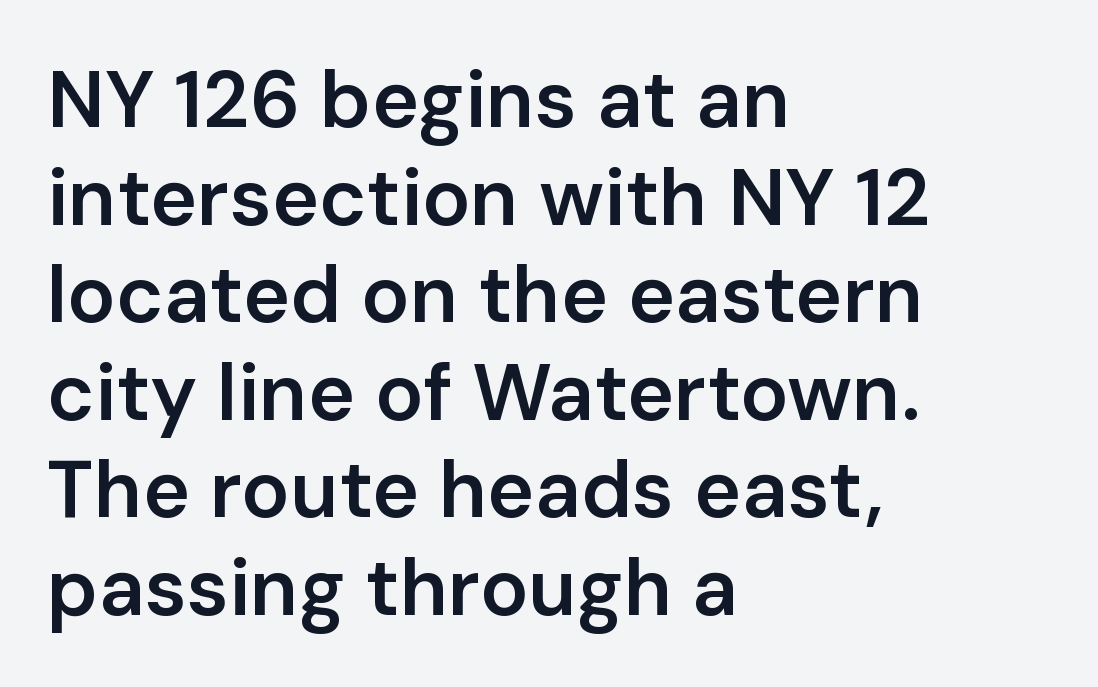
Q: Is the text bold? A: Semi-bold.
Q: Is the text italic (slanted)? A: No, it is upright.
Q: Is the typeface a serif or a sans-serif typeface? A: Sans-serif.
Q: Is the text underlined? A: No.
Q: How is the paragraph aligned? A: Left-aligned.
Q: Is the spacing between letters normal or unusually wide? A: Normal.
Q: Width (condensed, normal, or wide)? A: Normal.
Q: Stroke contrast? A: Low.
Q: x-height? A: Medium.
Q: Monospaced? A: No.
